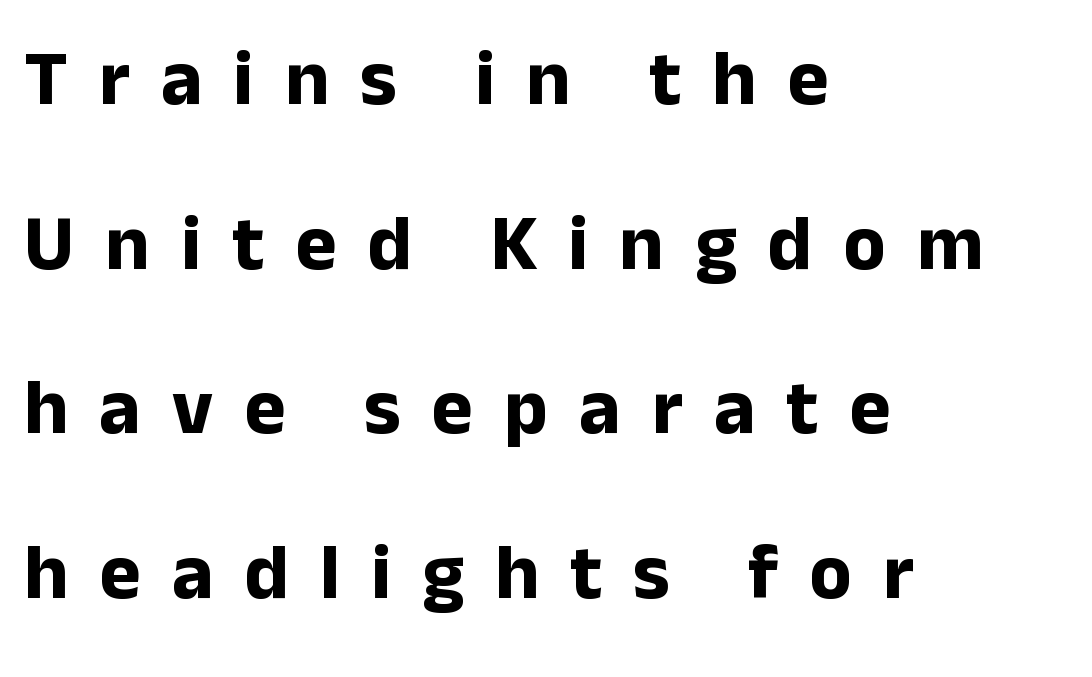
{"serif": "no", "italic": "no", "bold": "yes", "weight": "bold", "width": "normal", "stroke_contrast": "low", "x_height": "medium", "monospaced": "no", "underline": "no", "align": "left", "line_spacing": "loose", "line_spacing_ratio": 2.11, "letter_spacing": "wide", "letter_spacing_em": 0.4, "glyph_px": 78}
